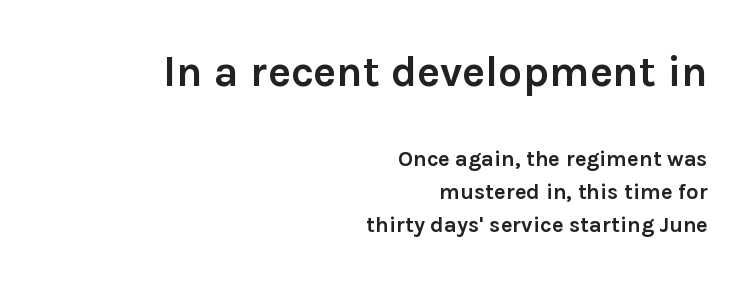
The image shows 43 px semibold sans-serif type, upright; set right-aligned, normal line spacing (1.5x), normal letter spacing, not underlined; the first (top) block is 1.95x larger; low stroke contrast and a medium x-height.
